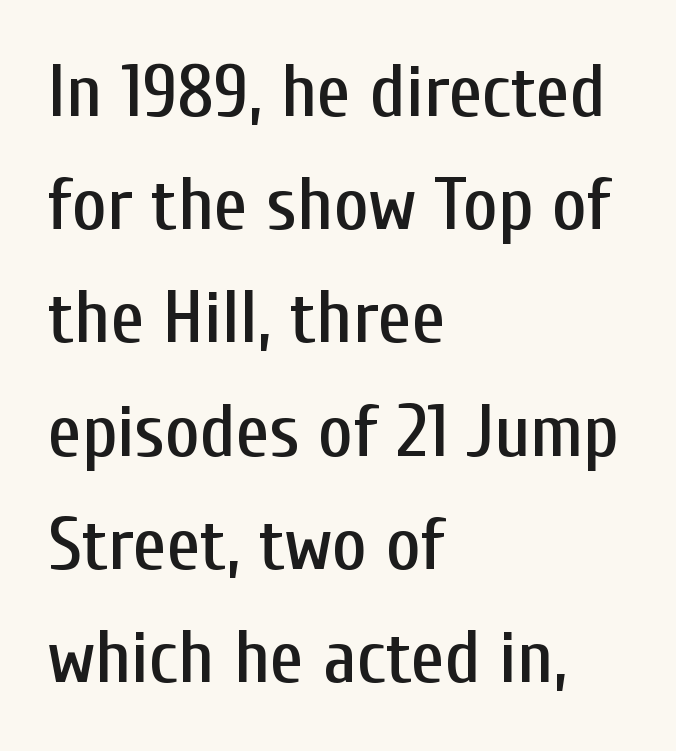
Has an underline been added? It has not. A typesetter would call this proportional, since set widths differ per character. The letters sit at their default tracking, neither squeezed nor spread. Italic: no, the glyphs are upright roman. Compared with typical paragraphs, the rows here are spaced about the same.
